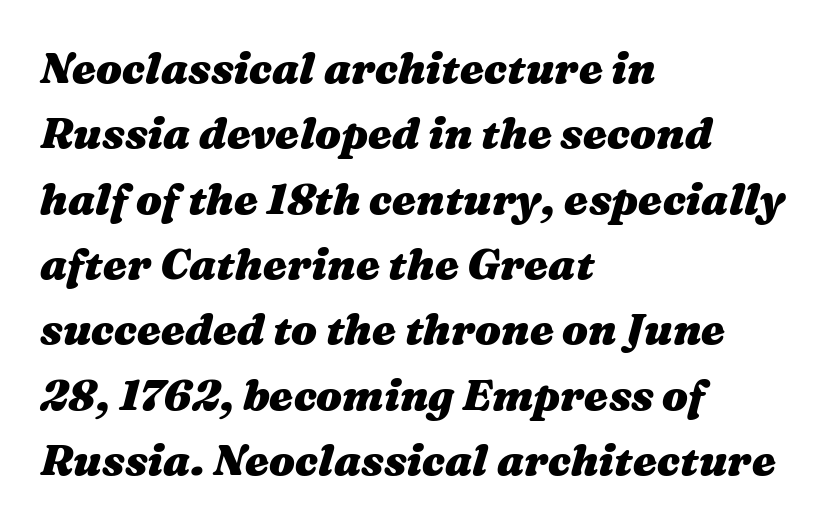
{"italic": "yes", "lean": "right", "slant_degrees": 16, "bold": "yes", "weight": "heavy", "width": "wide", "stroke_contrast": "medium", "x_height": "medium", "monospaced": "no", "underline": "no", "align": "left", "line_spacing": "normal", "line_spacing_ratio": 1.52, "letter_spacing": "normal", "letter_spacing_em": 0.0, "glyph_px": 43}
